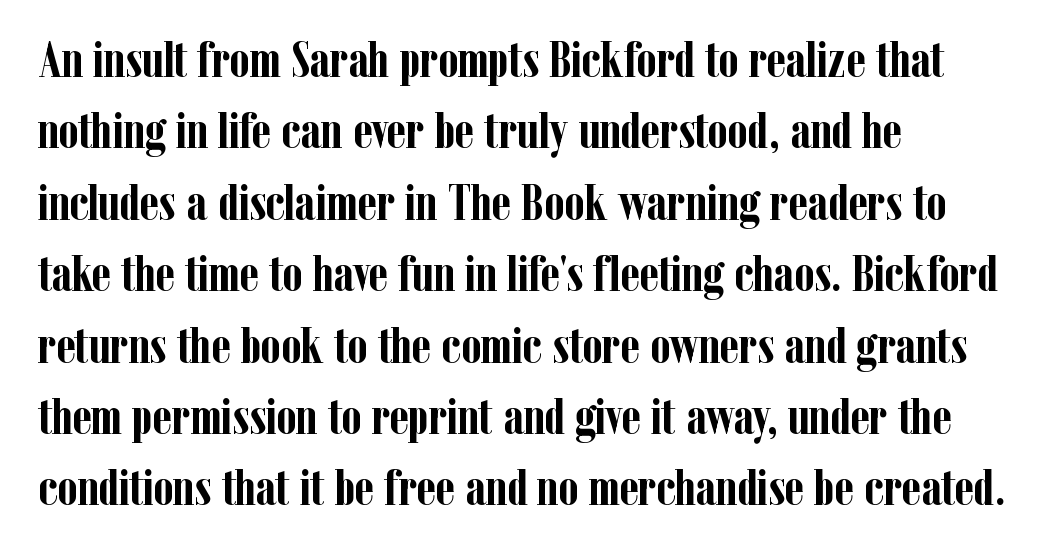
{"serif": "yes", "italic": "no", "bold": "yes", "weight": "semibold", "width": "condensed", "stroke_contrast": "low", "x_height": "medium", "monospaced": "no", "underline": "no", "align": "left", "line_spacing": "normal", "line_spacing_ratio": 1.4, "letter_spacing": "normal", "letter_spacing_em": 0.0, "glyph_px": 51}
